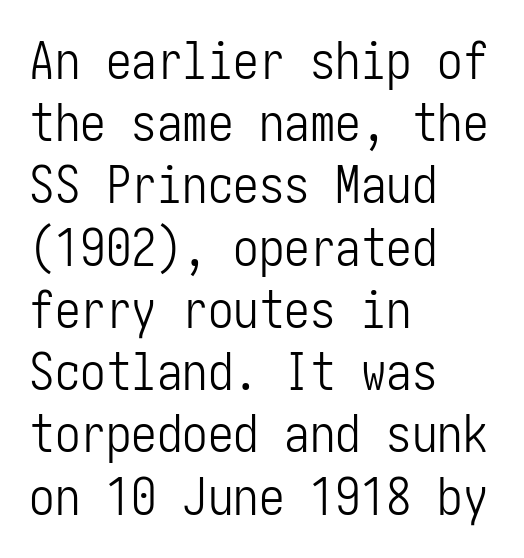
Q: Is the text bold? A: No.
Q: Is the text italic (slanted)? A: No, it is upright.
Q: Is the typeface a serif or a sans-serif typeface? A: Sans-serif.
Q: Is the text underlined? A: No.
Q: How is the paragraph aligned? A: Left-aligned.
Q: Is the spacing between letters normal or unusually wide? A: Normal.
Q: Width (condensed, normal, or wide)? A: Condensed.
Q: Stroke contrast? A: Low.
Q: x-height? A: Medium.
